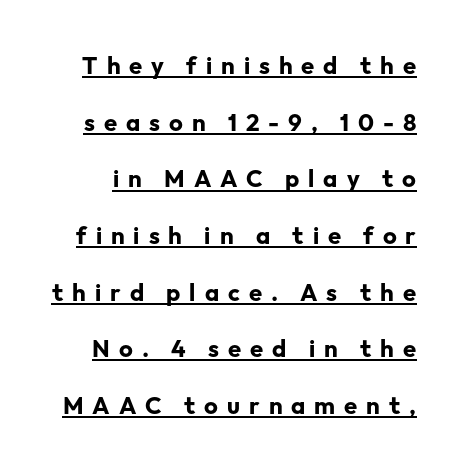
The image shows 24 px bold type, upright; set loose line spacing (2.36x), unusually wide letter spacing (+0.37 em), underlined.
